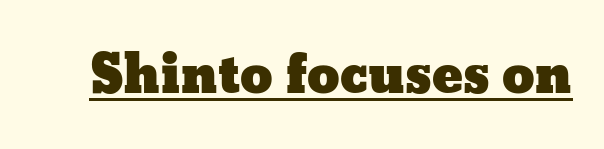
Q: Is the text italic (slanted)? A: No, it is upright.
Q: Is the text underlined? A: Yes.
Q: Is the spacing between letters normal or unusually wide? A: Normal.
Q: Width (condensed, normal, or wide)? A: Wide.
Q: Stroke contrast? A: Low.
Q: x-height? A: Medium.
Q: Monospaced? A: No.
